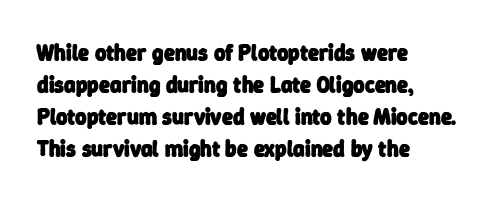
{"bold": "yes", "underline": "no", "align": "left", "line_spacing": "normal", "line_spacing_ratio": 1.45, "letter_spacing": "normal", "letter_spacing_em": 0.0, "glyph_px": 22}
